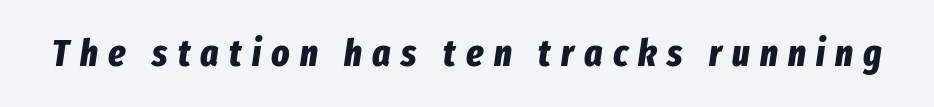
The type is letterspaced generously, with wide tracking. A dark, heavy texture on the line: the type is bold. Characters are canted at an angle relative to the baseline's perpendicular. Has an underline been added? It has not.
